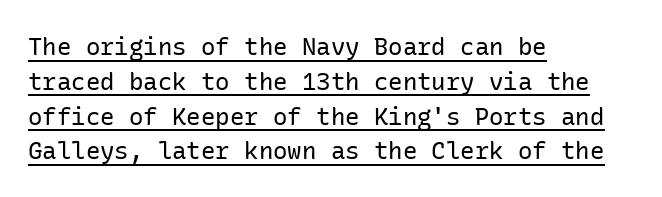
The image shows 24 px text type, upright; set left-aligned, normal line spacing (1.45x), normal letter spacing, underlined.
